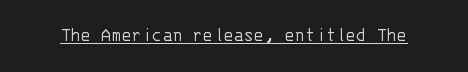
Italic: no, the glyphs are upright roman. You can see a thin bar hugging the bottom of the glyphs. Nothing heavy about these letters — not bold at all. Look at the tracking — it's just the regular setting, nothing added.
